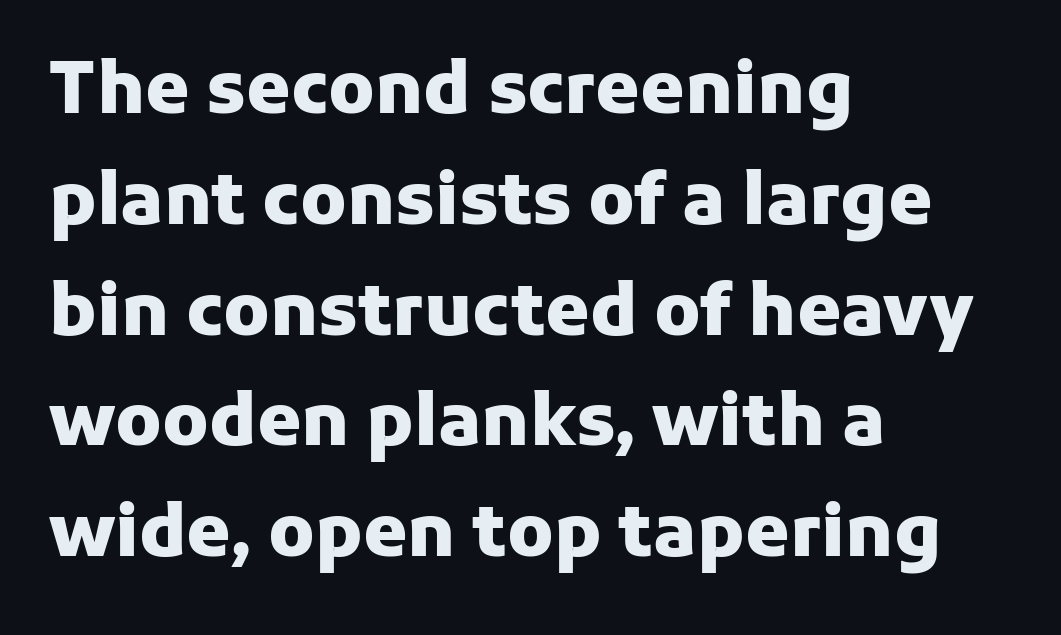
The image shows 71 px heavy sans-serif type, upright; set left-aligned, normal line spacing (1.56x), normal letter spacing, not underlined; low stroke contrast and a medium x-height.
